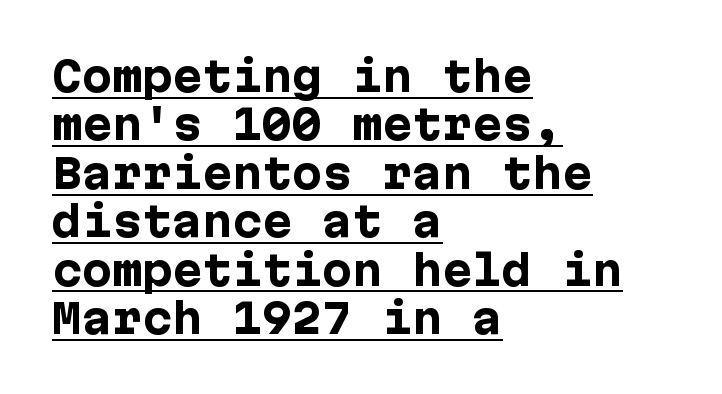
Alignment: flush left. A dark, heavy texture on the line: the type is bold. Posture: vertical. Letter spacing: default. The rendering shows plain stroke endings on the letterforms — a sans-serif design.
